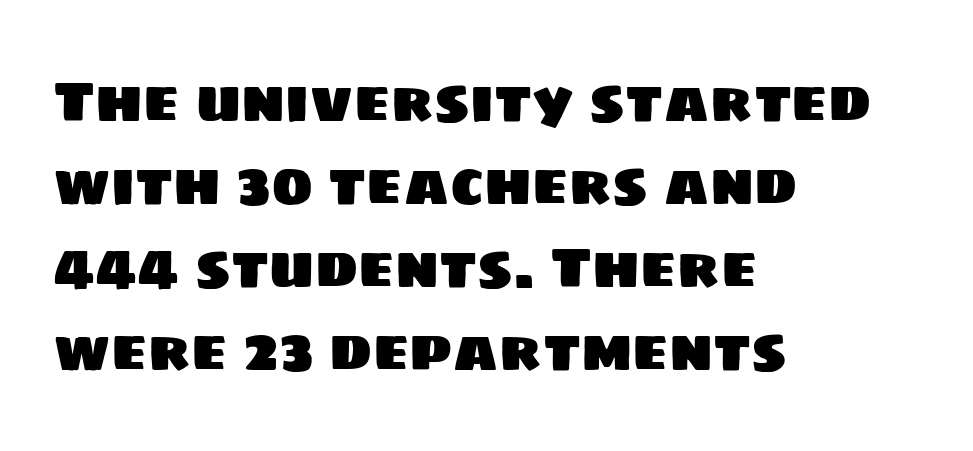
Q: Is the typeface a serif or a sans-serif typeface? A: Sans-serif.
Q: Is the text underlined? A: No.
Q: How is the paragraph aligned? A: Left-aligned.
Q: Is the spacing between letters normal or unusually wide? A: Normal.
Q: Is the spacing between lines tight, normal or loose? A: Normal.
Q: Width (condensed, normal, or wide)? A: Normal.
Q: Stroke contrast? A: Low.
Q: x-height? A: Large.
Q: Monospaced? A: No.
